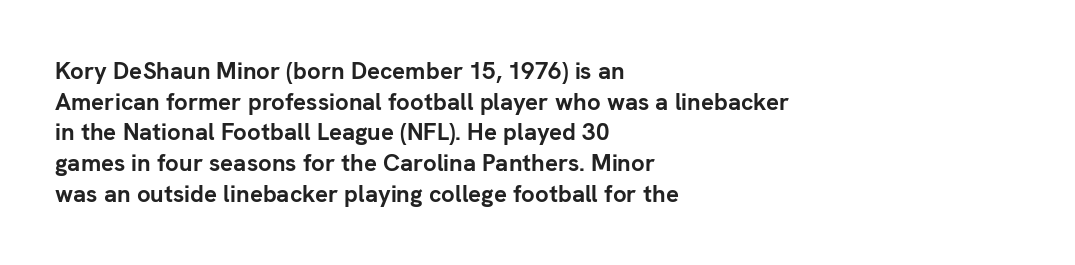
Q: Is the text bold? A: Yes.
Q: Is the text italic (slanted)? A: No, it is upright.
Q: Is the text underlined? A: No.
Q: How is the paragraph aligned? A: Left-aligned.
Q: Is the spacing between letters normal or unusually wide? A: Normal.
Q: Is the spacing between lines tight, normal or loose? A: Normal.
